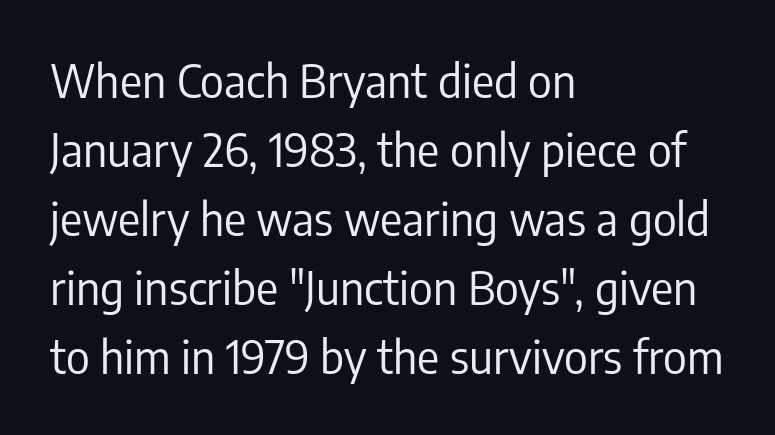
{"serif": "no", "italic": "no", "bold": "no", "weight": "regular", "width": "condensed", "stroke_contrast": "low", "x_height": "medium", "monospaced": "no", "underline": "no", "align": "left", "line_spacing": "normal", "line_spacing_ratio": 1.5, "letter_spacing": "normal", "letter_spacing_em": 0.0, "glyph_px": 46}
